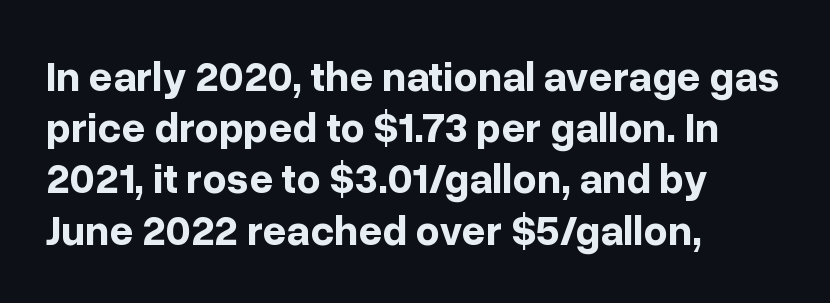
{"serif": "no", "italic": "no", "bold": "yes", "weight": "bold", "width": "normal", "stroke_contrast": "low", "x_height": "medium", "monospaced": "no", "underline": "no", "align": "left", "line_spacing_ratio": 1.22, "letter_spacing": "normal", "letter_spacing_em": 0.0, "glyph_px": 42}
